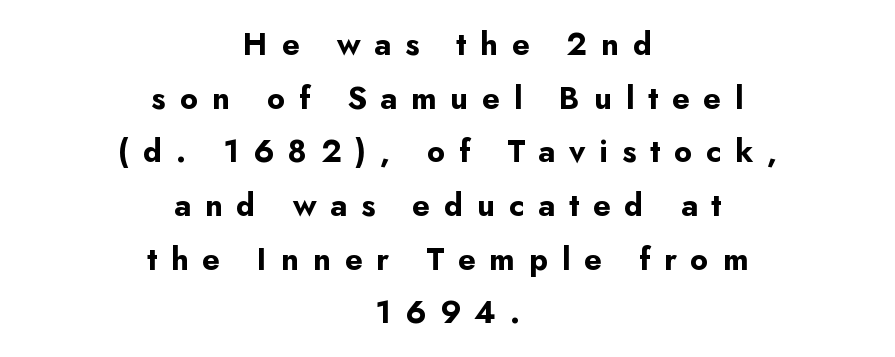
The image shows 31 px bold sans-serif type, upright; set centered, line spacing 1.73x, unusually wide letter spacing (+0.45 em), not underlined; low stroke contrast and a small x-height.
